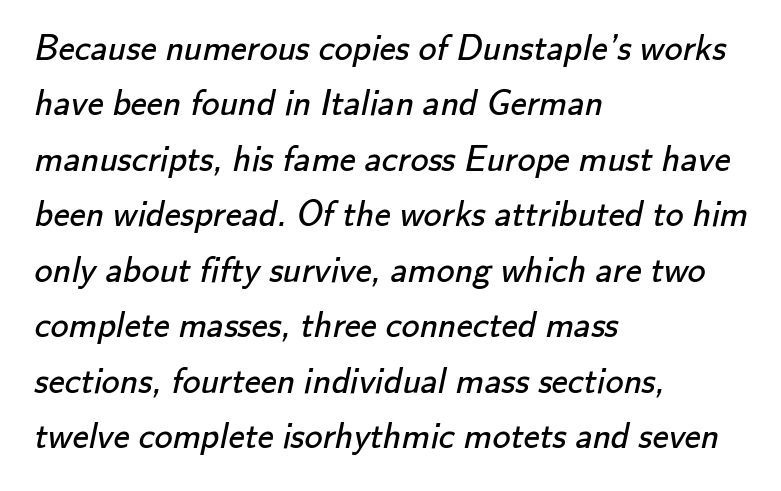
{"serif": "no", "bold": "no", "weight": "regular", "width": "normal", "stroke_contrast": "low", "x_height": "small", "monospaced": "no", "underline": "no", "align": "left", "line_spacing": "normal", "line_spacing_ratio": 1.54, "letter_spacing": "normal", "letter_spacing_em": 0.0, "glyph_px": 36}
